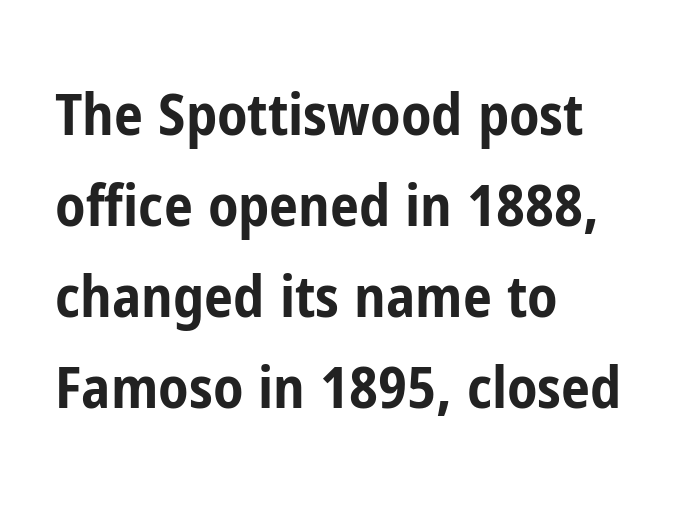
The image shows 58 px bold, condensed sans-serif type, upright; set left-aligned, normal line spacing (1.57x), normal letter spacing, not underlined; low stroke contrast and a medium x-height.
